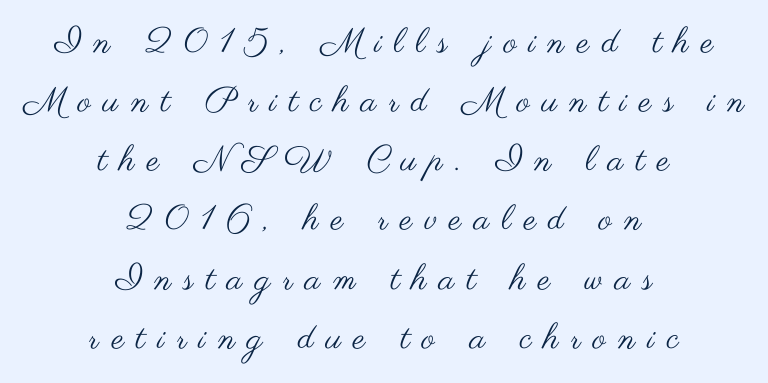
{"serif": "no", "bold": "no", "weight": "regular", "width": "wide", "stroke_contrast": "medium", "x_height": "small", "monospaced": "no", "underline": "no", "align": "center", "line_spacing": "normal", "line_spacing_ratio": 1.69, "letter_spacing": "wide", "letter_spacing_em": 0.35, "glyph_px": 35}
